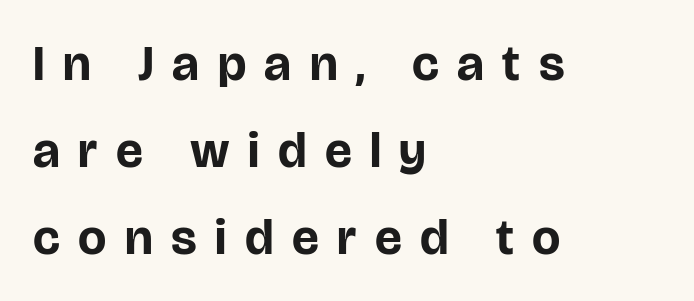
Q: Is the text bold? A: Yes.
Q: Is the text italic (slanted)? A: No, it is upright.
Q: Is the typeface a serif or a sans-serif typeface? A: Sans-serif.
Q: Is the text underlined? A: No.
Q: How is the paragraph aligned? A: Left-aligned.
Q: Is the spacing between letters normal or unusually wide? A: Unusually wide.
Q: Width (condensed, normal, or wide)? A: Normal.
Q: Stroke contrast? A: Low.
Q: x-height? A: Large.
Q: Monospaced? A: No.
